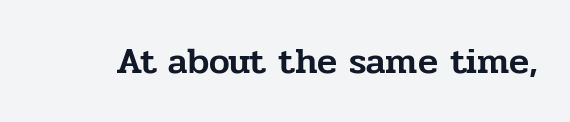
Q: Is the text italic (slanted)? A: No, it is upright.
Q: Is the typeface a serif or a sans-serif typeface? A: Serif.
Q: Is the text underlined? A: No.
Q: Is the spacing between letters normal or unusually wide? A: Normal.
Q: Width (condensed, normal, or wide)? A: Normal.
Q: Stroke contrast? A: Low.
Q: x-height? A: Medium.
Q: Monospaced? A: No.
